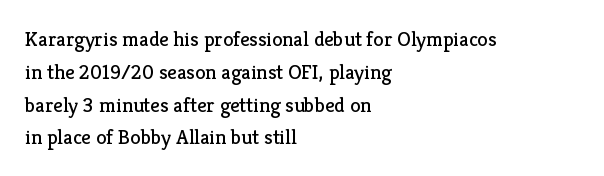
The image shows 21 px text type, upright; set left-aligned, normal line spacing (1.56x), normal letter spacing, not underlined.
